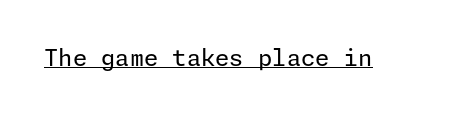
{"italic": "no", "bold": "no", "underline": "yes", "letter_spacing": "normal", "letter_spacing_em": 0.0, "glyph_px": 23}
